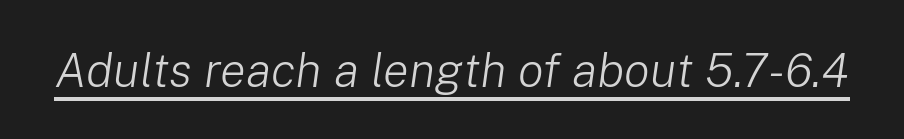
The image shows 48 px light type, italic (leaning right); set normal letter spacing, underlined; low stroke contrast and a medium x-height.
